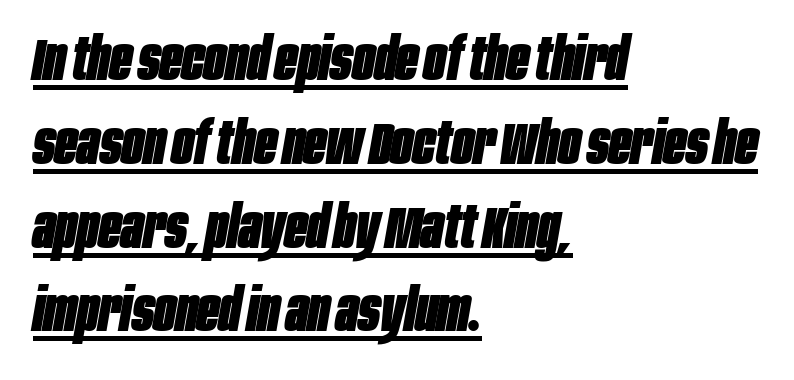
Q: Is the text bold? A: Yes.
Q: Is the text italic (slanted)? A: Yes, it leans right by about 10 degrees.
Q: Is the text underlined? A: Yes.
Q: How is the paragraph aligned? A: Left-aligned.
Q: Is the spacing between letters normal or unusually wide? A: Normal.
Q: Is the spacing between lines tight, normal or loose? A: Normal.
Q: Width (condensed, normal, or wide)? A: Condensed.
Q: Stroke contrast? A: Low.
Q: x-height? A: Large.
Q: Monospaced? A: No.
